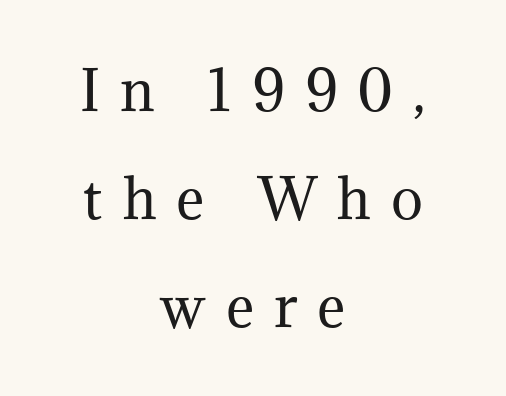
Looks like regular typesetting: each glyph gets only the width it needs. A serif font was chosen for this passage. Rule under the text: the space is simply empty. Do the letters lean? They stand straight.
